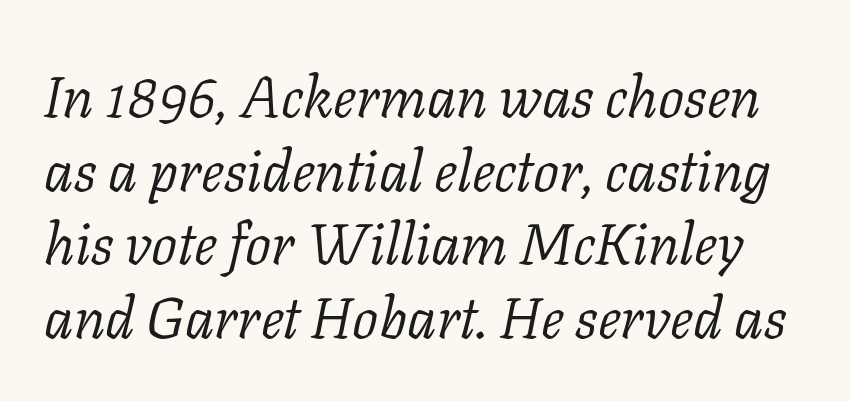
The image shows 58 px light serif type, italic (leaning right); set normal line spacing (1.27x), normal letter spacing, not underlined; low stroke contrast and a medium x-height.
